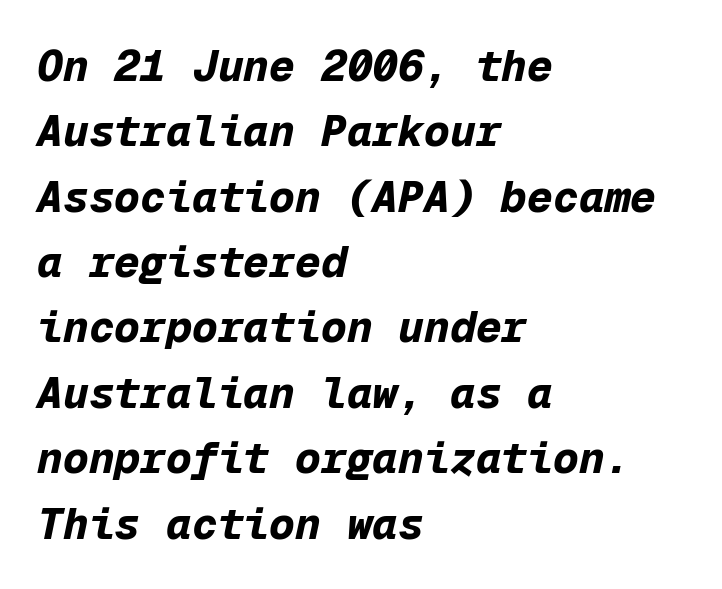
{"italic": "yes", "lean": "right", "slant_degrees": 12, "bold": "yes", "weight": "bold", "width": "normal", "stroke_contrast": "low", "x_height": "medium", "monospaced": "yes", "underline": "no", "align": "left", "line_spacing": "normal", "line_spacing_ratio": 1.52, "letter_spacing": "normal", "letter_spacing_em": 0.0, "glyph_px": 43}
